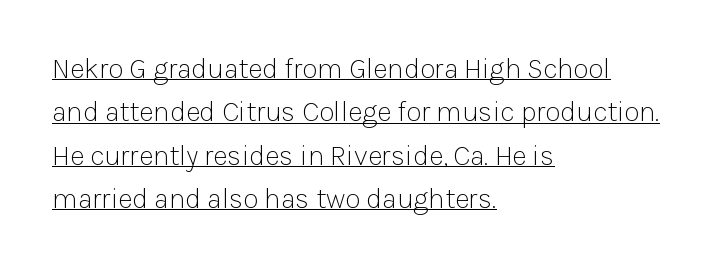
Bold? No — there's no thickening of the strokes. Note the varied advance widths — an 'i' is clearly narrower than an 'm'. Check the space under the baseline: a stroke is drawn there. Type style note: lacks serifs. Students, observe: this is what conventionally led text looks like.
